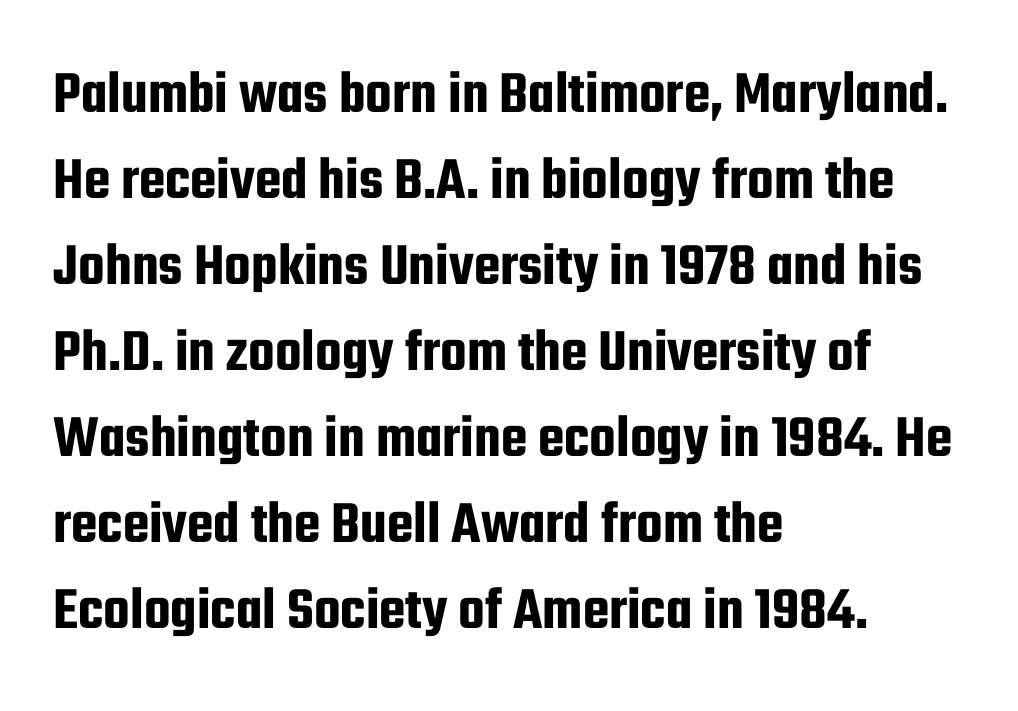
The image shows 61 px condensed sans-serif type, upright; set left-aligned, normal line spacing (1.41x), normal letter spacing, not underlined; low stroke contrast and a medium x-height.
